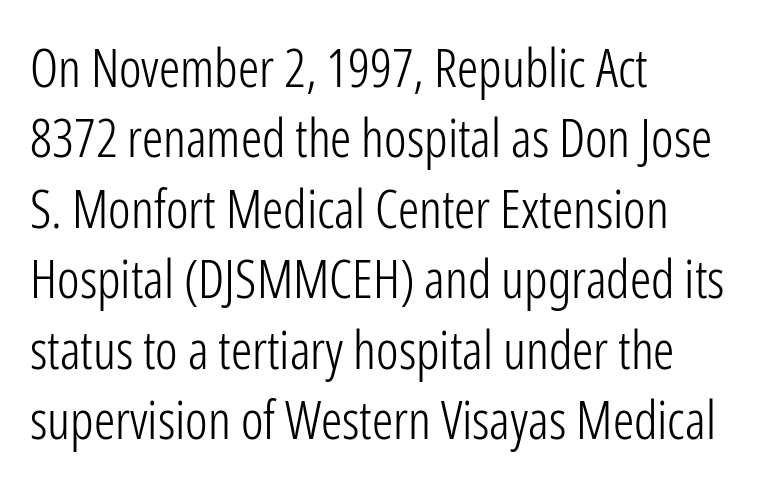
{"serif": "no", "italic": "no", "bold": "no", "weight": "light", "width": "condensed", "stroke_contrast": "low", "x_height": "medium", "monospaced": "no", "underline": "no", "align": "left", "line_spacing": "normal", "line_spacing_ratio": 1.33, "letter_spacing": "normal", "letter_spacing_em": 0.0, "glyph_px": 53}
